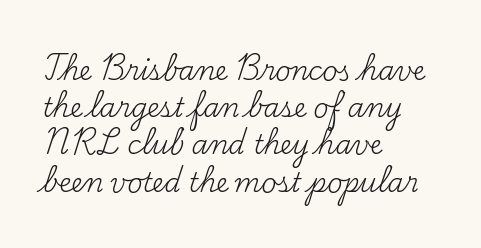
{"bold": "no", "underline": "no", "align": "left", "line_spacing": "normal", "line_spacing_ratio": 1.43, "letter_spacing": "normal", "letter_spacing_em": 0.0, "glyph_px": 26}
